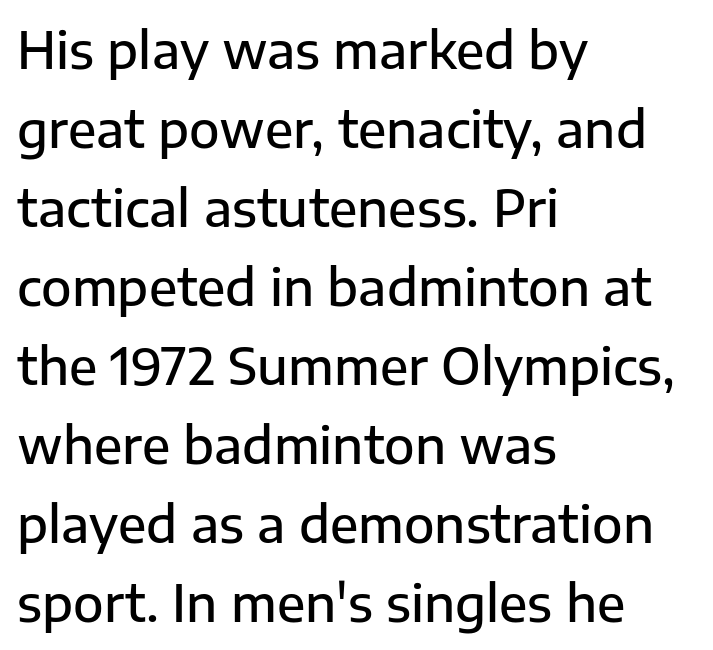
Here the designer chose a conventional face with non-uniform glyph widths. The rendering anchors every line to the left-hand side. Semibold letterforms, between regular and bold. A roman cut, with each character standing at attention. Rule under the text: the space is simply empty. The type family on display is of the sans-serif kind.
